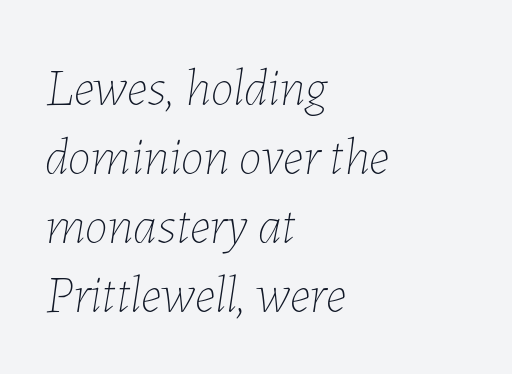
Bare-footed words on every line. Each letter keeps its own natural width here, so spacing adapts to shape. The letterforms sit shoulder to shoulder at normal distance. The rendering anchors every line to the left-hand side. Style check: oblique.
